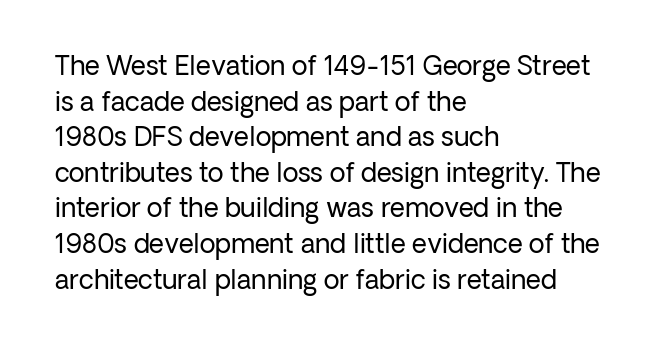
{"italic": "no", "bold": "no", "underline": "no", "align": "left", "line_spacing": "normal", "line_spacing_ratio": 1.37, "letter_spacing": "normal", "letter_spacing_em": 0.0, "glyph_px": 26}
